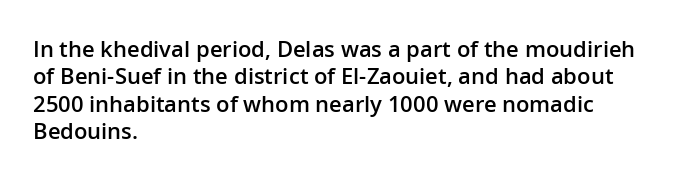
{"italic": "no", "bold": "semi", "underline": "no", "align": "left", "line_spacing": "normal", "line_spacing_ratio": 1.25, "letter_spacing": "normal", "letter_spacing_em": 0.0, "glyph_px": 22}
